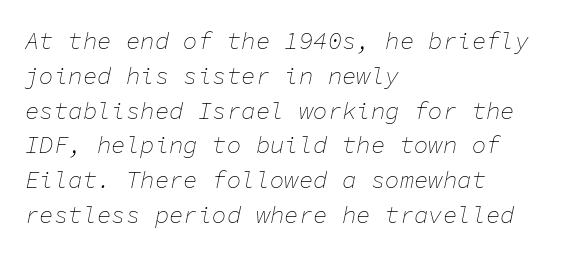
Slanted lettering throughout. Line starts are locked; line ends wander. The block of text has a typical density, with ordinary space between rows. Nobody drew a line under any word here. Weight: not bold — regular or lighter. Inter-character spacing is left at the font's built-in metrics.
